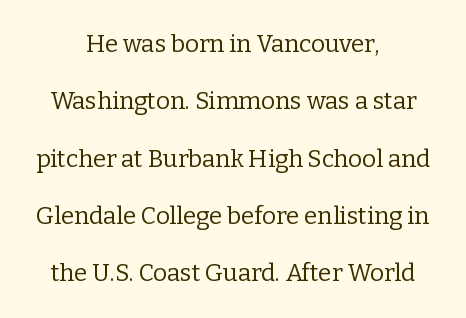
The image shows 24 px text type, upright; set centered, loose line spacing (2.39x), normal letter spacing, not underlined.
